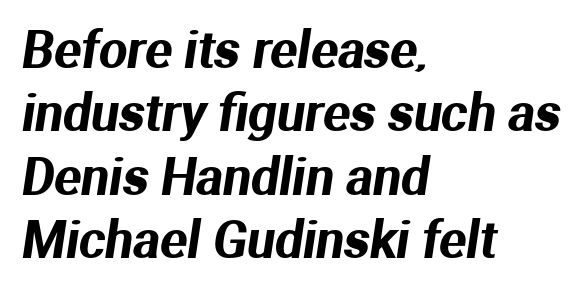
The image shows 50 px sans-serif type; set left-aligned, normal line spacing (1.27x), normal letter spacing, not underlined; medium stroke contrast and a medium x-height.
